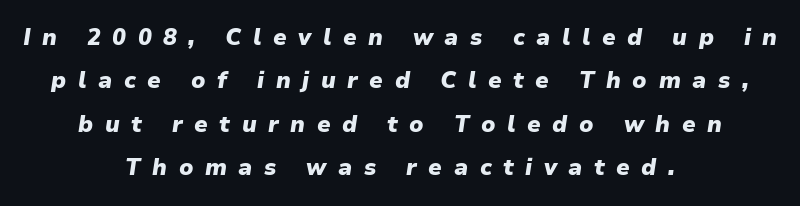
Underlining? Definitely not there. Tracking here is generous; glyphs stand well apart from one another. It's the slanting kind of type. These lines stack symmetrically, like a column narrowing and widening about its center. Typographic density is high because the face is bold.
